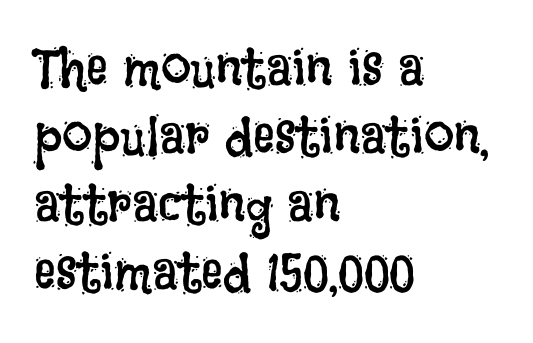
{"italic": "no", "bold": "no", "weight": "regular", "width": "condensed", "stroke_contrast": "low", "x_height": "large", "monospaced": "no", "underline": "no", "align": "left", "line_spacing": "normal", "line_spacing_ratio": 1.26, "letter_spacing": "normal", "letter_spacing_em": 0.0, "glyph_px": 54}
